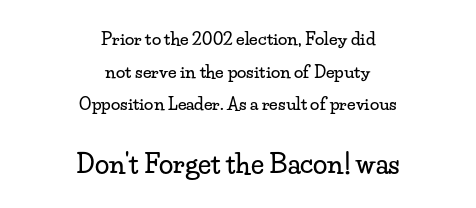
{"italic": "no", "underline": "no", "align": "center", "line_spacing": "loose", "line_spacing_ratio": 1.92, "letter_spacing": "normal", "letter_spacing_em": 0.0, "larger_block": "second", "size_ratio": 1.53, "glyph_px": 26}
